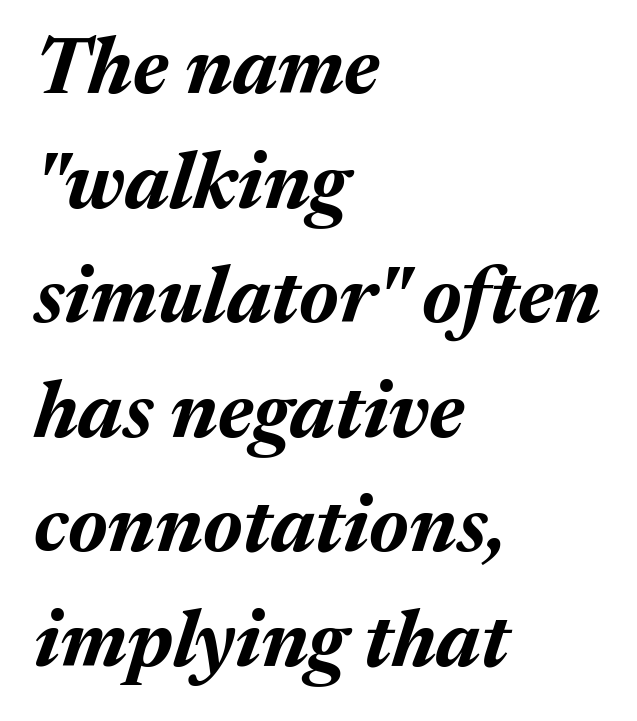
{"italic": "yes", "lean": "right", "slant_degrees": 17, "bold": "yes", "weight": "bold", "width": "normal", "stroke_contrast": "medium", "x_height": "medium", "monospaced": "no", "underline": "no", "align": "left", "line_spacing": "normal", "line_spacing_ratio": 1.45, "letter_spacing": "normal", "letter_spacing_em": 0.0, "glyph_px": 79}
